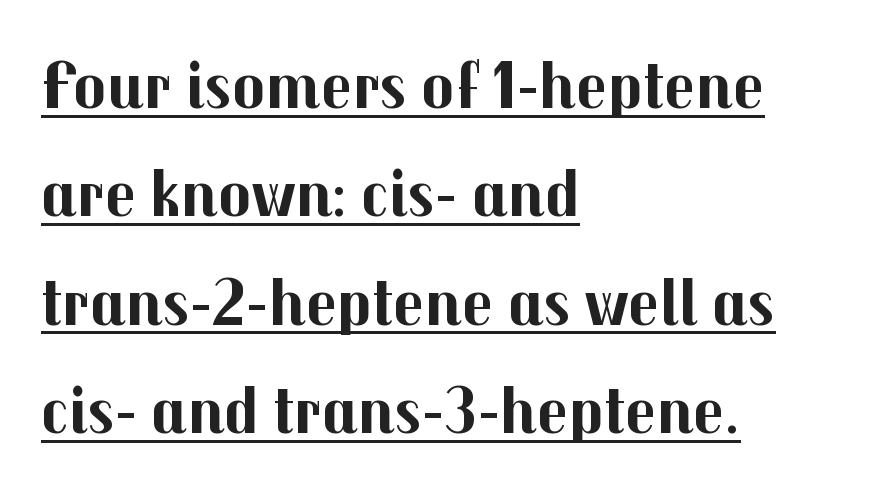
The image shows 69 px bold sans-serif type, upright; set left-aligned, normal line spacing (1.57x), normal letter spacing, underlined; medium stroke contrast and a medium x-height.
